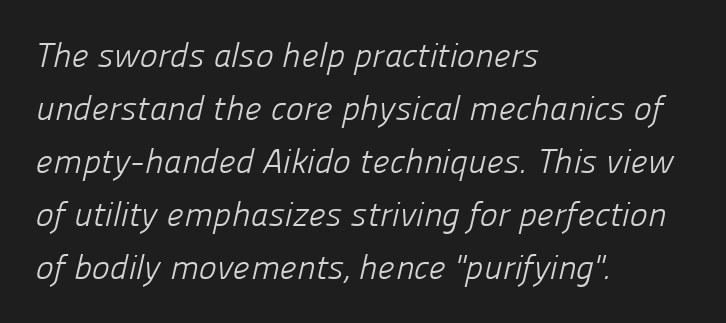
Heft: none added — not bold. A typesetter would call this proportional, since set widths differ per character. Underline: absent. Interline gaps are of average width in this sample. Note: no serifs on the glyphs. Here the glyphs are tracked normally, forming tight word shapes.
